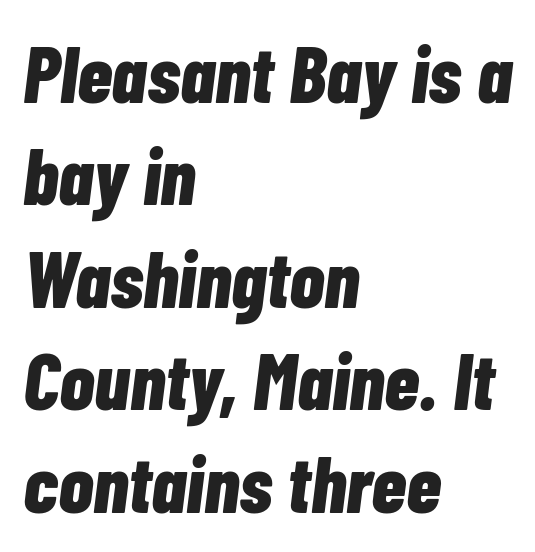
The image shows 80 px bold, condensed type, italic (leaning right); set left-aligned, normal line spacing (1.28x), normal letter spacing, not underlined; low stroke contrast and a medium x-height.
